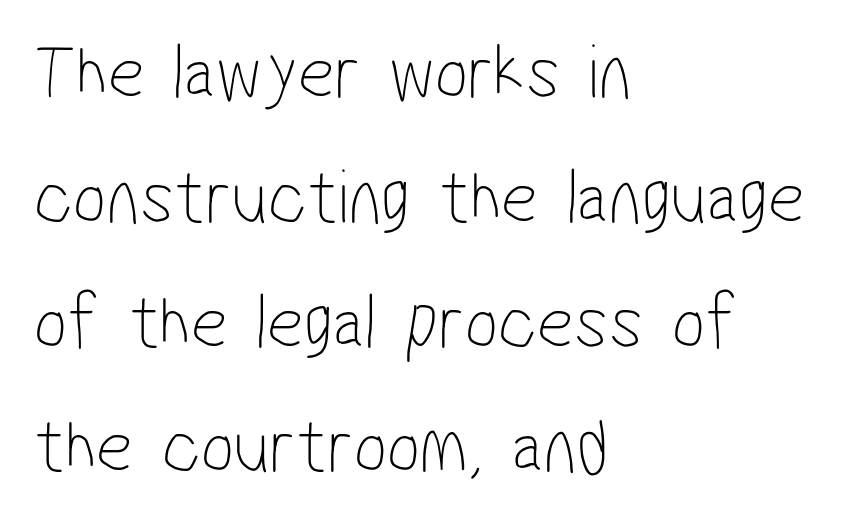
Note the varied advance widths — an 'i' is clearly narrower than an 'm'. A bare baseline throughout the passage. The line-height multiplier appears to be the usual default. The letters look calm and open, with moderate or lighter stems.
